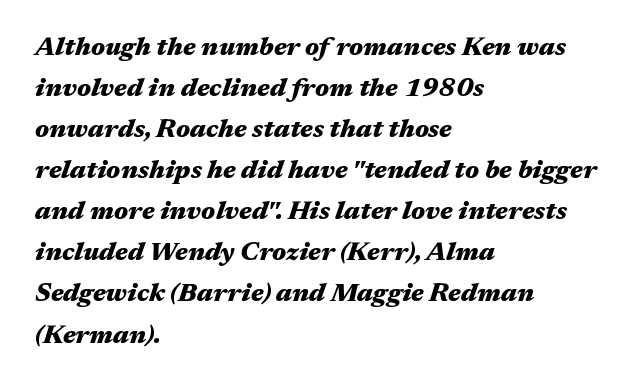
{"italic": "yes", "lean": "right", "slant_degrees": 17, "bold": "yes", "underline": "no", "align": "left", "line_spacing": "normal", "line_spacing_ratio": 1.58, "letter_spacing": "normal", "letter_spacing_em": 0.0, "glyph_px": 26}
